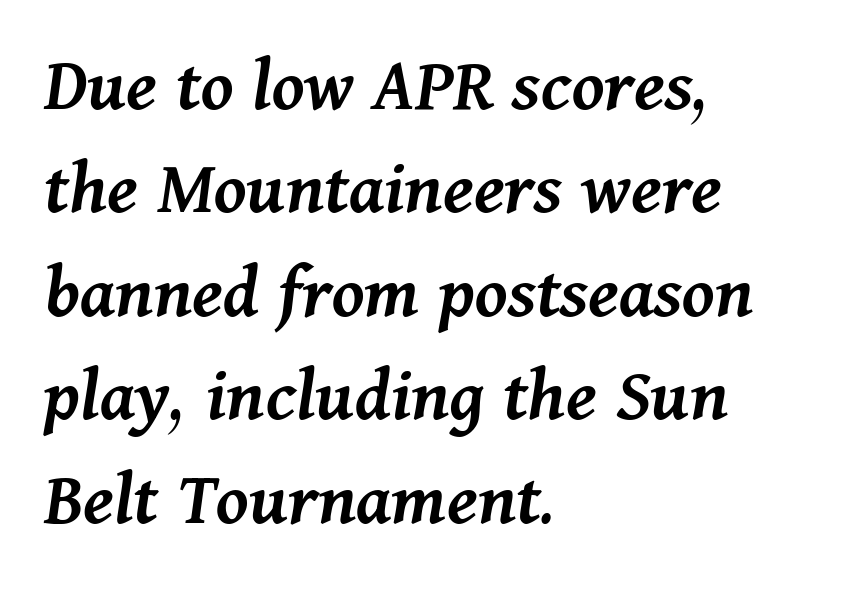
{"italic": "yes", "lean": "right", "slant_degrees": 11, "bold": "semi", "weight": "semibold", "width": "normal", "stroke_contrast": "medium", "x_height": "medium", "monospaced": "no", "underline": "no", "align": "left", "line_spacing": "normal", "line_spacing_ratio": 1.31, "letter_spacing": "normal", "letter_spacing_em": 0.0, "glyph_px": 79}
